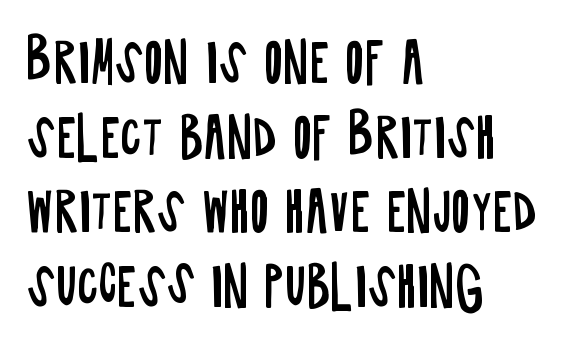
The image shows 53 px regular-weight, condensed sans-serif type, upright; set left-aligned, normal line spacing (1.41x), normal letter spacing, not underlined; low stroke contrast and a large x-height.
